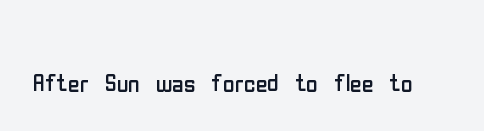
{"serif": "no", "italic": "no", "bold": "no", "weight": "regular", "width": "condensed", "stroke_contrast": "low", "x_height": "medium", "monospaced": "no", "underline": "no", "letter_spacing": "normal", "letter_spacing_em": 0.0, "glyph_px": 32}
